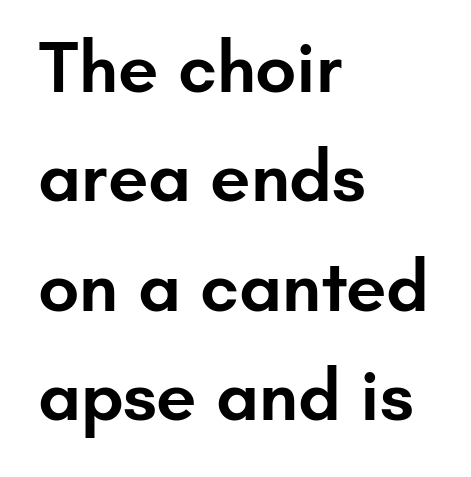
Q: Is the text bold? A: Semi-bold.
Q: Is the text italic (slanted)? A: No, it is upright.
Q: Is the typeface a serif or a sans-serif typeface? A: Sans-serif.
Q: Is the text underlined? A: No.
Q: How is the paragraph aligned? A: Left-aligned.
Q: Is the spacing between letters normal or unusually wide? A: Normal.
Q: Is the spacing between lines tight, normal or loose? A: Normal.
Q: Width (condensed, normal, or wide)? A: Normal.
Q: Stroke contrast? A: Low.
Q: x-height? A: Small.
Q: Monospaced? A: No.
